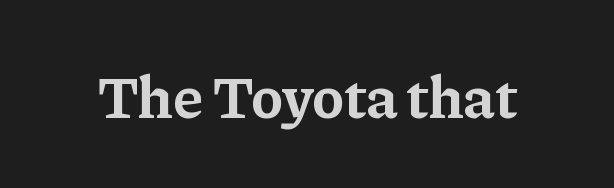
{"serif": "yes", "italic": "no", "bold": "yes", "weight": "bold", "width": "normal", "stroke_contrast": "low", "x_height": "medium", "monospaced": "no", "underline": "no", "letter_spacing": "normal", "letter_spacing_em": 0.0, "glyph_px": 60}
